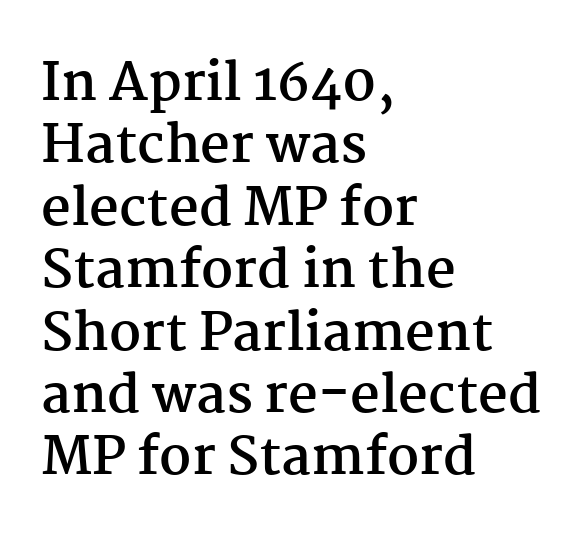
{"serif": "yes", "italic": "no", "bold": "yes", "weight": "semibold", "width": "normal", "stroke_contrast": "medium", "x_height": "medium", "monospaced": "no", "underline": "no", "align": "left", "line_spacing_ratio": 1.2, "letter_spacing": "normal", "letter_spacing_em": 0.0, "glyph_px": 52}
